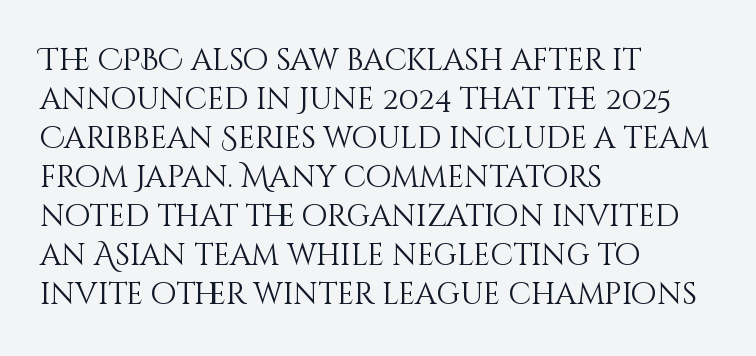
In terms of letterspacing, this is plain default setting. The rendering uses natural spacing where letterforms have individual widths. It's the straight-up-and-down kind of type. The glyphs are unaccompanied by any horizontal stroke below them. Caption: face not bold, strokes unweighted. These lines stack with their left ends in a neat column.
